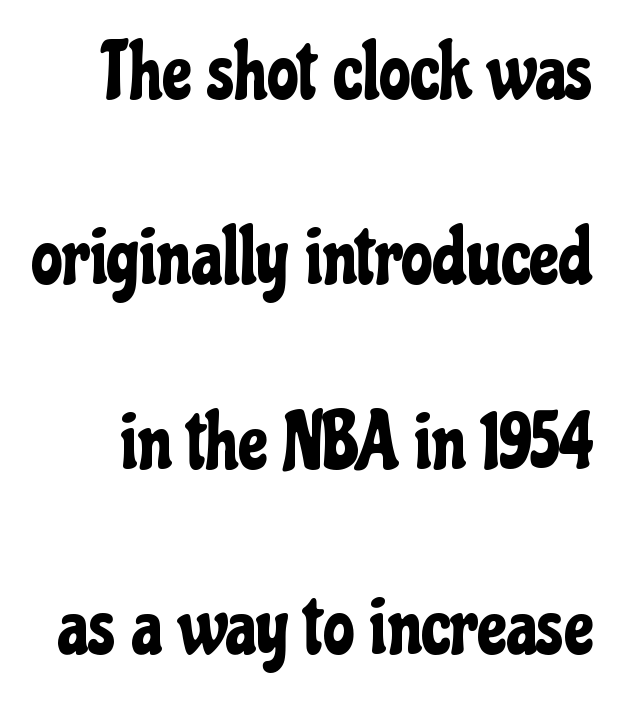
{"serif": "no", "italic": "no", "width": "condensed", "stroke_contrast": "low", "x_height": "medium", "monospaced": "no", "underline": "no", "line_spacing": "loose", "line_spacing_ratio": 2.34, "letter_spacing": "normal", "letter_spacing_em": 0.0, "glyph_px": 79}
